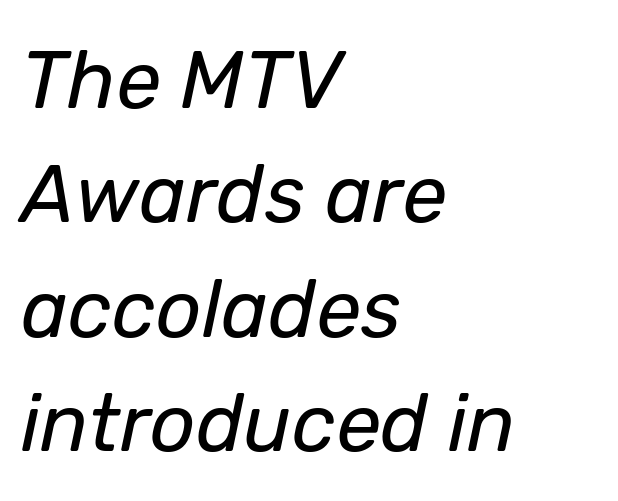
The image shows 80 px regular-weight type, italic (leaning right); set left-aligned, normal line spacing (1.43x), normal letter spacing, not underlined; low stroke contrast and a medium x-height.
